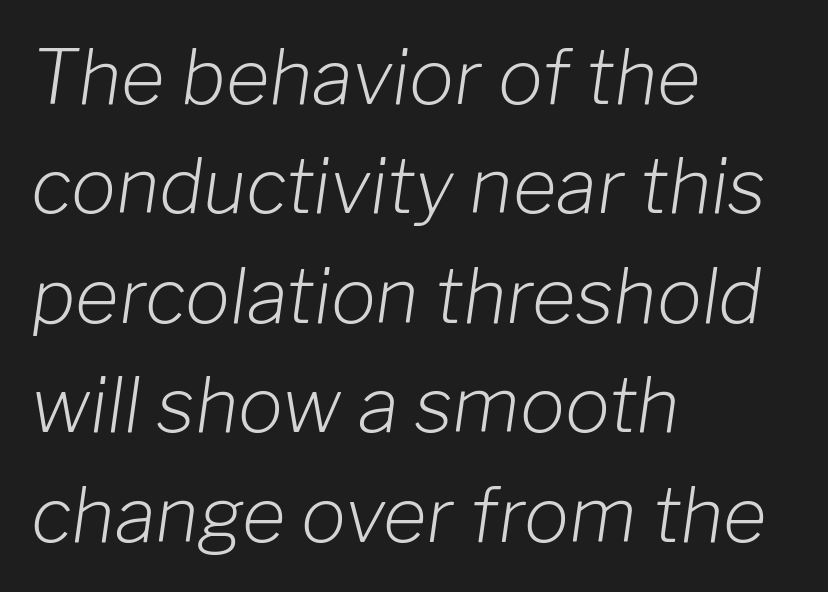
Q: Is the text bold? A: No.
Q: Is the text italic (slanted)? A: Yes, it leans right by about 8 degrees.
Q: Is the text underlined? A: No.
Q: How is the paragraph aligned? A: Left-aligned.
Q: Is the spacing between letters normal or unusually wide? A: Normal.
Q: Is the spacing between lines tight, normal or loose? A: Normal.
Q: Width (condensed, normal, or wide)? A: Normal.
Q: Stroke contrast? A: Low.
Q: x-height? A: Medium.
Q: Monospaced? A: No.
